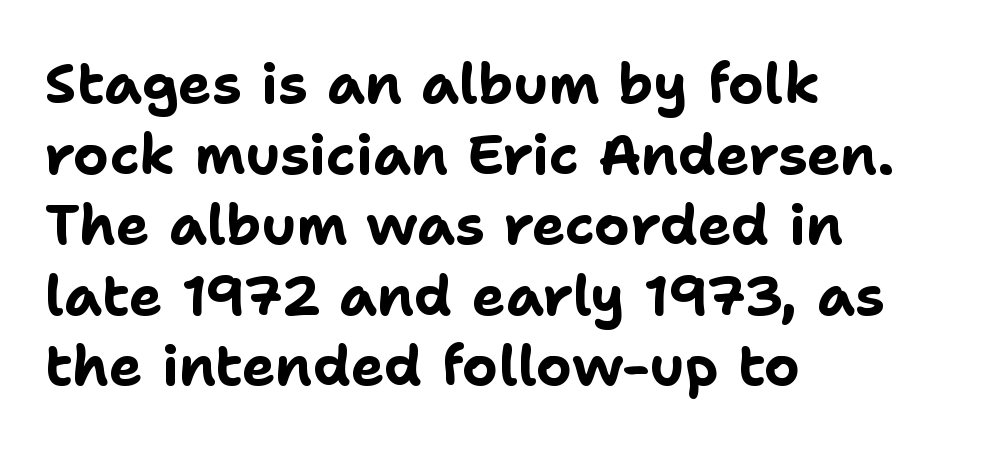
The image shows 56 px bold sans-serif type, upright; set left-aligned, normal line spacing (1.26x), normal letter spacing, not underlined; low stroke contrast and a medium x-height.
